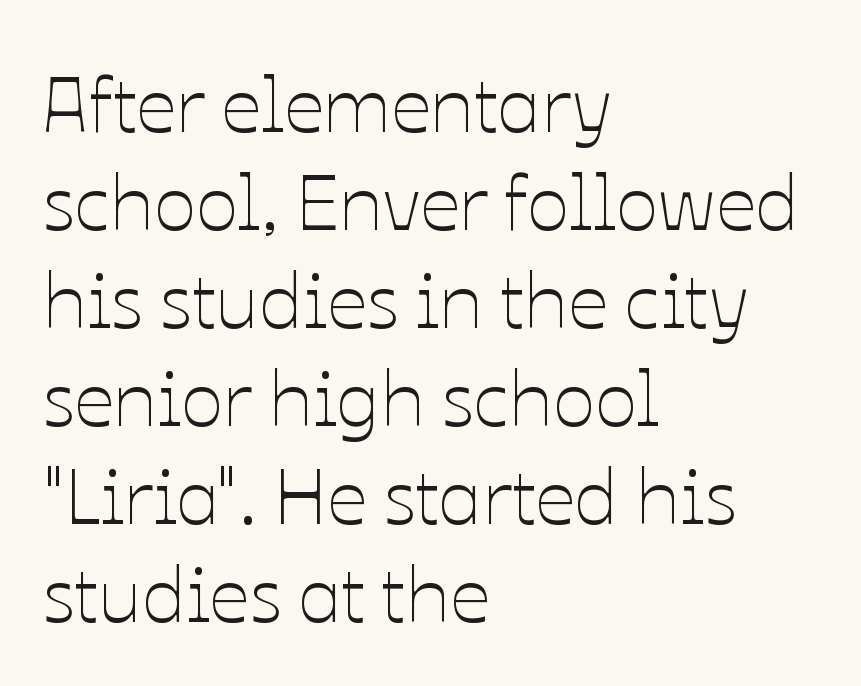
A typesetter would call this zero additional tracking. When letters stand straight like this, we call the style roman or upright. Line starts are locked; line ends wander. You could not count columns in this text — the font is proportionally spaced.
